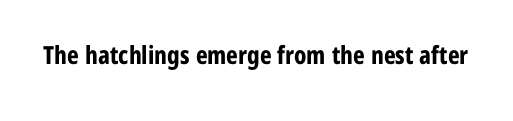
The image shows 25 px bold type, upright; set normal letter spacing, not underlined.
